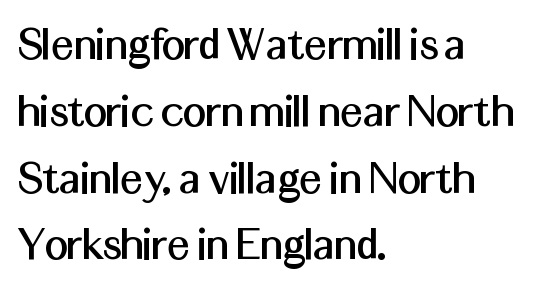
Notice how the passage keeps a crisp vertical edge on the left only. Underline: absent. A sans-serif font was chosen for this passage. The passage shown is typed in a proportional face where columns would drift. This rendering leaves character spacing at its baseline value. You can tell it's not italic because the verticals are truly vertical.
